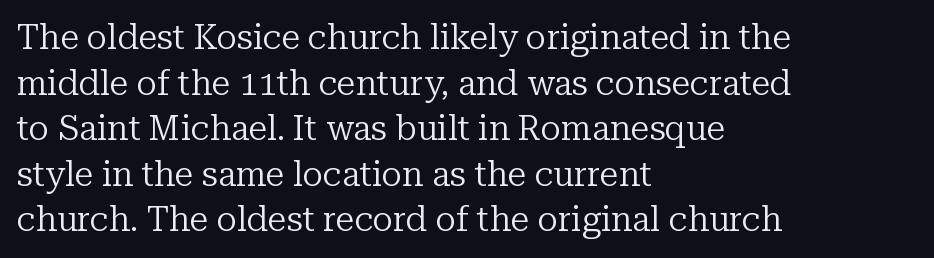
The image shows 34 px regular-weight serif type, upright; set left-aligned, normal line spacing (1.34x), normal letter spacing, not underlined; low stroke contrast and a medium x-height.
